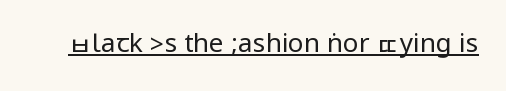
Short note: letters normally spaced. Is this a heavy cut? Hardly; it is regular or lighter. This sample uses an upright cut, with every glyph sitting square on the baseline. Is there an underline? Yes — a line sits under the letters.
